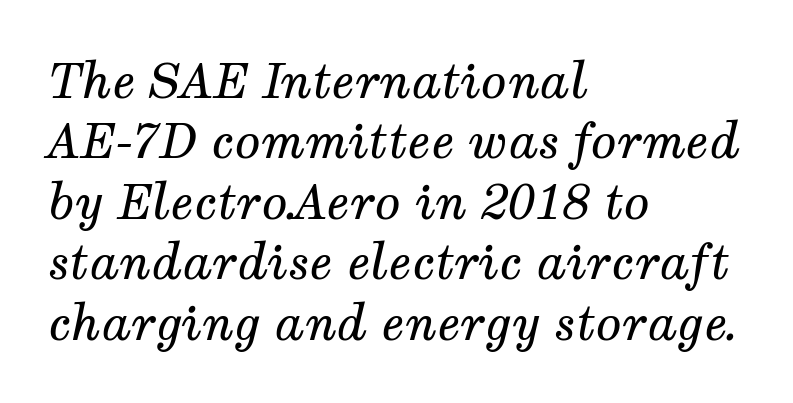
Q: Is the text bold? A: No.
Q: Is the text italic (slanted)? A: Yes, it leans right by about 12 degrees.
Q: Is the typeface a serif or a sans-serif typeface? A: Serif.
Q: Is the text underlined? A: No.
Q: How is the paragraph aligned? A: Left-aligned.
Q: Is the spacing between letters normal or unusually wide? A: Normal.
Q: Is the spacing between lines tight, normal or loose? A: Normal.
Q: Width (condensed, normal, or wide)? A: Normal.
Q: Stroke contrast? A: Medium.
Q: x-height? A: Medium.
Q: Monospaced? A: No.
